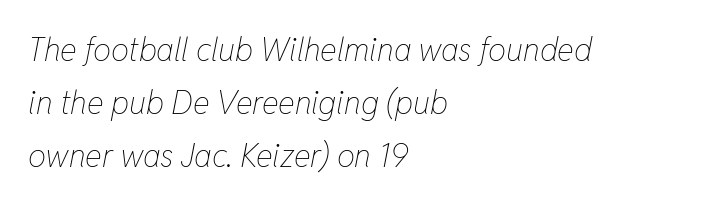
The image shows 32 px thin, condensed type, italic (leaning right); set left-aligned, normal line spacing (1.66x), normal letter spacing, not underlined; low stroke contrast and a medium x-height.
